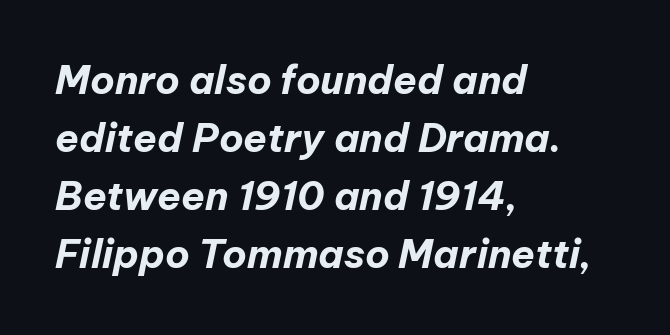
Q: Is the text bold? A: Yes.
Q: Is the text italic (slanted)? A: Yes, it leans right by about 12 degrees.
Q: Is the text underlined? A: No.
Q: How is the paragraph aligned? A: Left-aligned.
Q: Is the spacing between letters normal or unusually wide? A: Normal.
Q: Is the spacing between lines tight, normal or loose? A: Normal.
Q: Width (condensed, normal, or wide)? A: Normal.
Q: Stroke contrast? A: Low.
Q: x-height? A: Medium.
Q: Monospaced? A: No.
